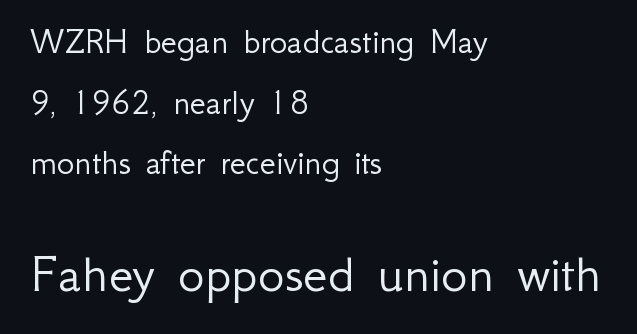
Q: Is the text bold? A: No.
Q: Is the text italic (slanted)? A: No, it is upright.
Q: Is the typeface a serif or a sans-serif typeface? A: Sans-serif.
Q: Is the text underlined? A: No.
Q: How is the paragraph aligned? A: Left-aligned.
Q: Is the spacing between letters normal or unusually wide? A: Normal.
Q: Is the spacing between lines tight, normal or loose? A: Normal.
Q: Which block of text is set in a larger size, the first (top) or the second (bottom)? A: The second (bottom) one.
Q: Width (condensed, normal, or wide)? A: Normal.
Q: Stroke contrast? A: Low.
Q: x-height? A: Small.
Q: Monospaced? A: No.
